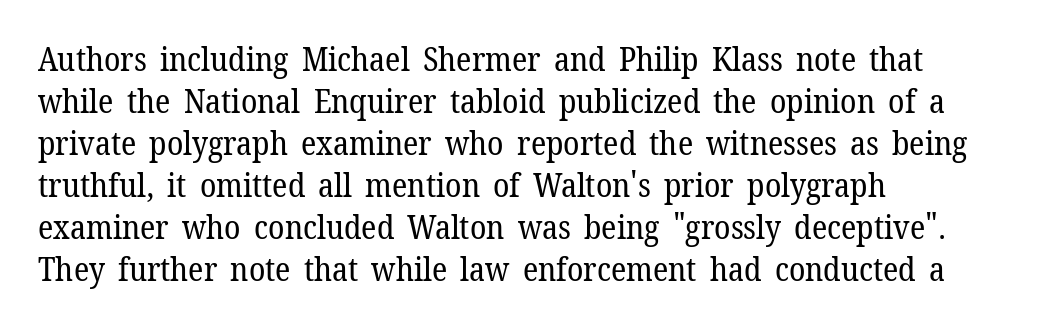
Q: Is the text bold? A: No.
Q: Is the text italic (slanted)? A: No, it is upright.
Q: Is the typeface a serif or a sans-serif typeface? A: Serif.
Q: Is the text underlined? A: No.
Q: How is the paragraph aligned? A: Left-aligned.
Q: Is the spacing between letters normal or unusually wide? A: Normal.
Q: Is the spacing between lines tight, normal or loose? A: Normal.
Q: Width (condensed, normal, or wide)? A: Normal.
Q: Stroke contrast? A: Low.
Q: x-height? A: Medium.
Q: Monospaced? A: No.
